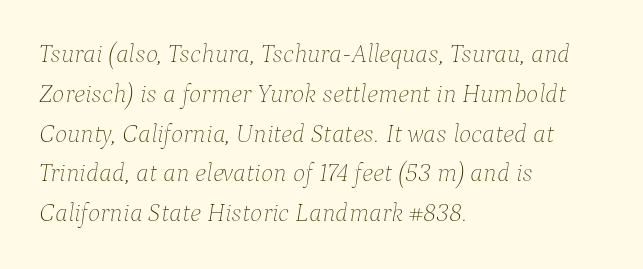
The image shows 26 px text type, italic (leaning right); set left-aligned, normal line spacing (1.53x), normal letter spacing, not underlined.
